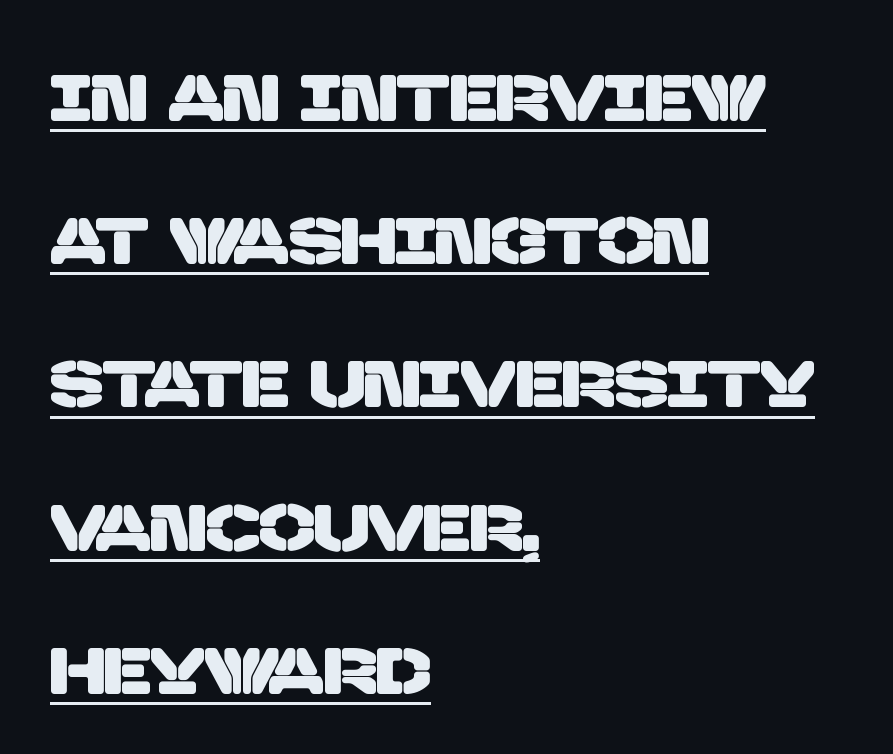
Q: Is the typeface a serif or a sans-serif typeface? A: Sans-serif.
Q: Is the text underlined? A: Yes.
Q: How is the paragraph aligned? A: Left-aligned.
Q: Is the spacing between letters normal or unusually wide? A: Normal.
Q: Is the spacing between lines tight, normal or loose? A: Loose.
Q: Width (condensed, normal, or wide)? A: Normal.
Q: Stroke contrast? A: Low.
Q: x-height? A: Large.
Q: Monospaced? A: No.
